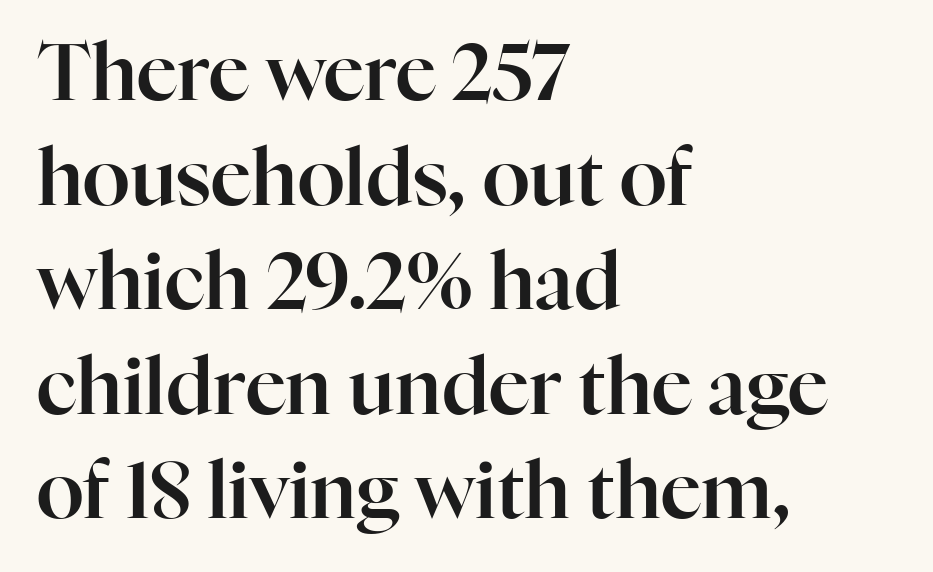
Q: Is the text italic (slanted)? A: No, it is upright.
Q: Is the typeface a serif or a sans-serif typeface? A: Serif.
Q: Is the text underlined? A: No.
Q: How is the paragraph aligned? A: Left-aligned.
Q: Is the spacing between letters normal or unusually wide? A: Normal.
Q: Is the spacing between lines tight, normal or loose? A: Normal.
Q: Width (condensed, normal, or wide)? A: Normal.
Q: Stroke contrast? A: High.
Q: x-height? A: Medium.
Q: Monospaced? A: No.
